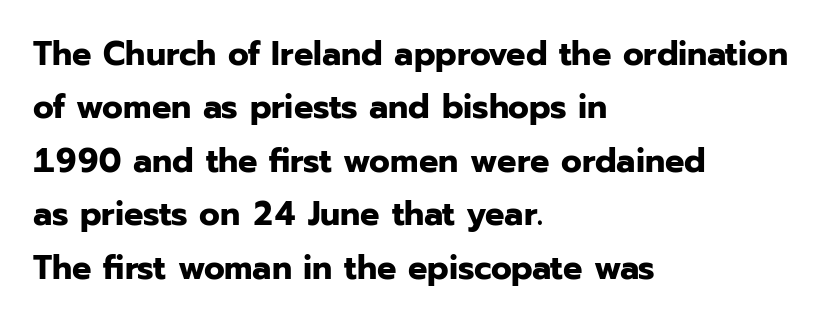
Q: Is the text bold? A: Yes.
Q: Is the text italic (slanted)? A: No, it is upright.
Q: Is the typeface a serif or a sans-serif typeface? A: Sans-serif.
Q: Is the text underlined? A: No.
Q: How is the paragraph aligned? A: Left-aligned.
Q: Is the spacing between letters normal or unusually wide? A: Normal.
Q: Is the spacing between lines tight, normal or loose? A: Normal.
Q: Width (condensed, normal, or wide)? A: Normal.
Q: Stroke contrast? A: Low.
Q: x-height? A: Medium.
Q: Monospaced? A: No.
